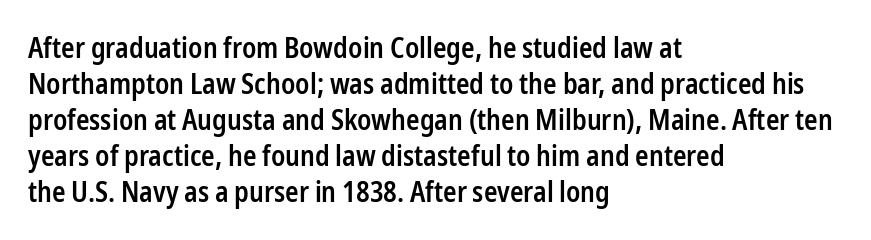
{"serif": "no", "italic": "no", "bold": "semi", "weight": "semibold", "width": "condensed", "stroke_contrast": "low", "x_height": "medium", "monospaced": "no", "underline": "no", "align": "left", "line_spacing": "normal", "line_spacing_ratio": 1.29, "letter_spacing": "normal", "letter_spacing_em": 0.0, "glyph_px": 28}
